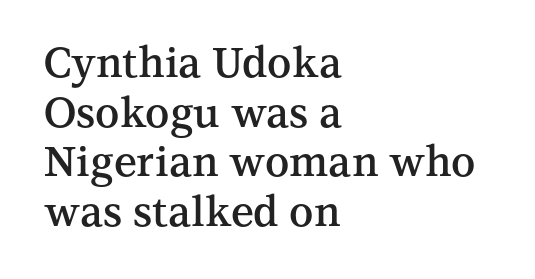
The image shows 41 px semibold serif type, upright; set left-aligned, line spacing 1.21x, normal letter spacing, not underlined; medium stroke contrast and a medium x-height.
